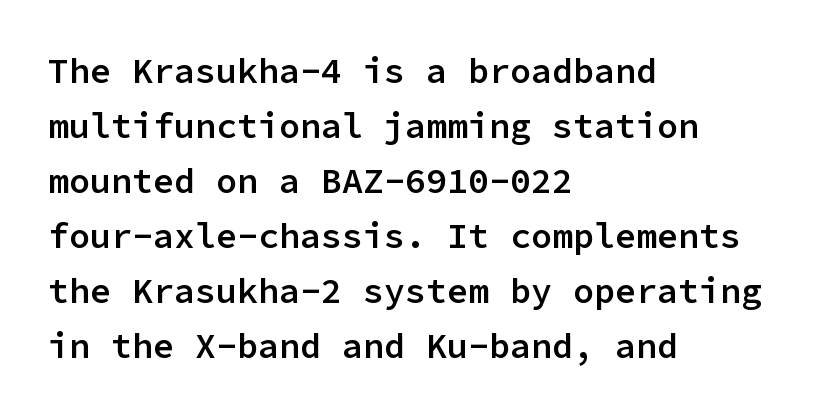
{"serif": "no", "italic": "no", "bold": "semi", "weight": "semibold", "width": "normal", "stroke_contrast": "low", "x_height": "medium", "monospaced": "yes", "underline": "no", "align": "left", "line_spacing": "normal", "line_spacing_ratio": 1.57, "letter_spacing": "normal", "letter_spacing_em": 0.0, "glyph_px": 35}
